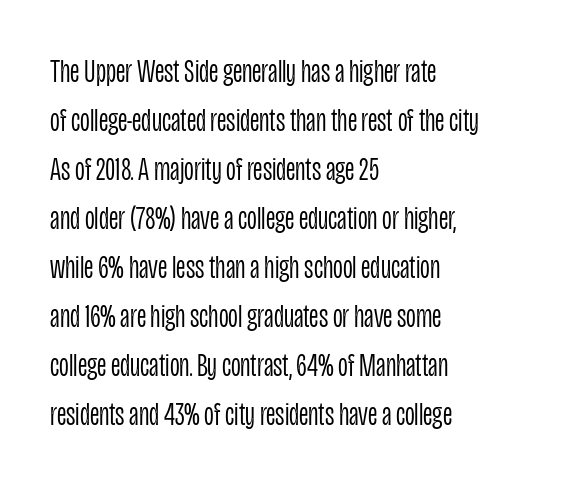
Q: Is the text bold? A: No.
Q: Is the text italic (slanted)? A: No, it is upright.
Q: Is the typeface a serif or a sans-serif typeface? A: Sans-serif.
Q: Is the text underlined? A: No.
Q: How is the paragraph aligned? A: Left-aligned.
Q: Is the spacing between letters normal or unusually wide? A: Normal.
Q: Is the spacing between lines tight, normal or loose? A: Normal.
Q: Width (condensed, normal, or wide)? A: Condensed.
Q: Stroke contrast? A: Low.
Q: x-height? A: Large.
Q: Monospaced? A: No.
